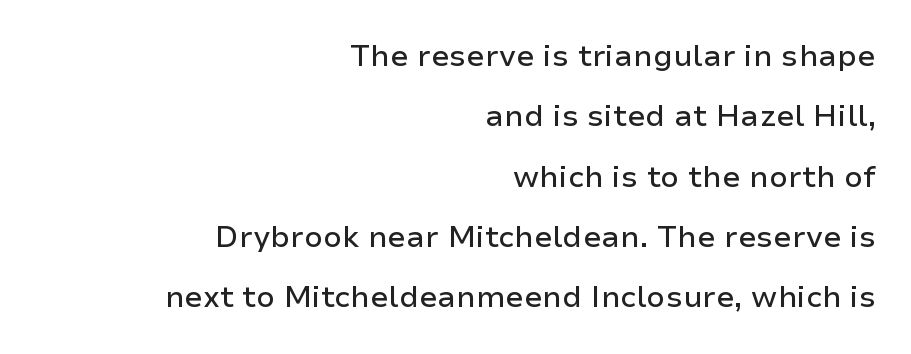
{"serif": "no", "italic": "no", "width": "normal", "stroke_contrast": "low", "x_height": "medium", "monospaced": "no", "underline": "no", "align": "right", "line_spacing": "loose", "line_spacing_ratio": 2.01, "letter_spacing": "normal", "letter_spacing_em": 0.0, "glyph_px": 30}
